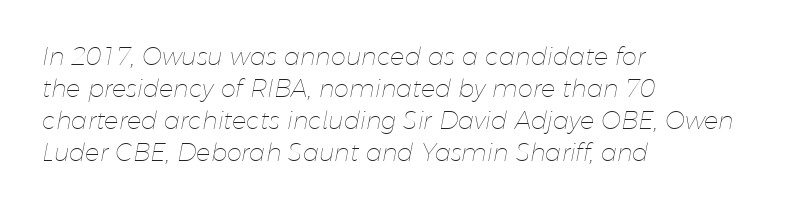
Stroke thickness stays within the range of a standard reading face or lighter. The letterforms sit shoulder to shoulder at normal distance. Underlining? Definitely not there. The lines are quadded left. Rows of type keep a routine distance in the vertical direction.
